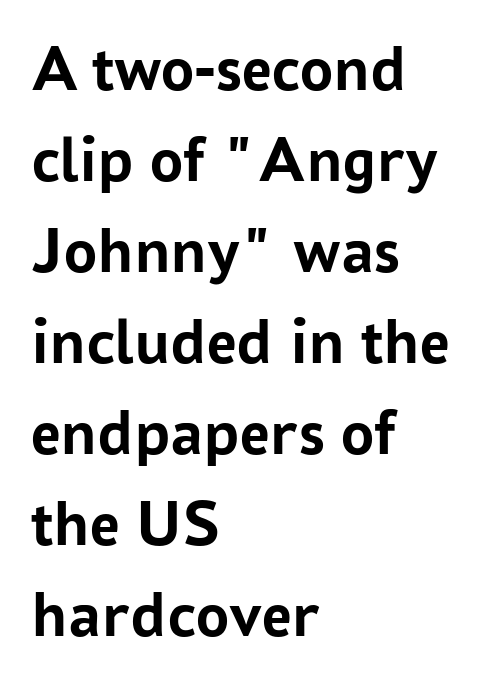
{"serif": "no", "italic": "no", "bold": "yes", "weight": "semibold", "width": "normal", "stroke_contrast": "low", "x_height": "medium", "monospaced": "no", "underline": "no", "align": "left", "line_spacing": "normal", "line_spacing_ratio": 1.38, "letter_spacing": "normal", "letter_spacing_em": 0.0, "glyph_px": 66}
